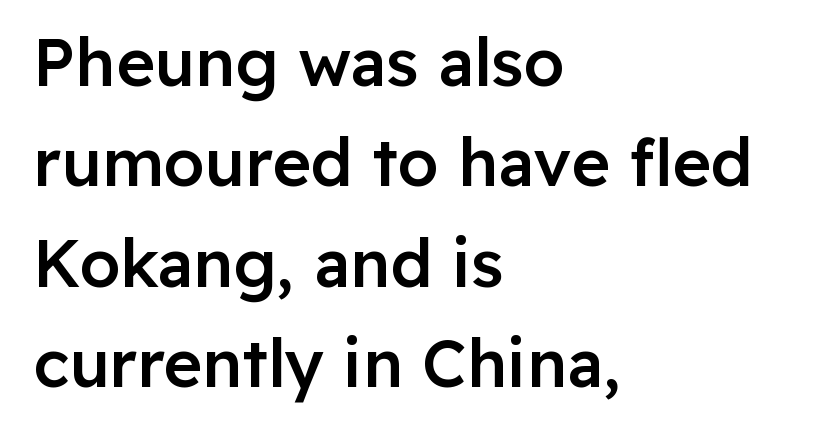
Compared with typical body copy, the letter spacing here is the same. Bare-footed words on every line. One-word summary of the alignment: left. These lines are rendered in a variable-pitch font. Slightly chunky letters — semibold, I'd say, not full bold.
